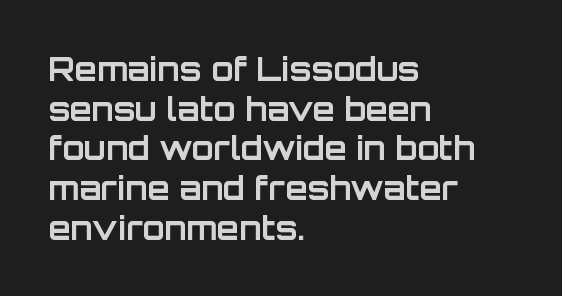
Q: Is the text bold? A: Yes.
Q: Is the text italic (slanted)? A: No, it is upright.
Q: Is the typeface a serif or a sans-serif typeface? A: Sans-serif.
Q: Is the text underlined? A: No.
Q: How is the paragraph aligned? A: Left-aligned.
Q: Is the spacing between letters normal or unusually wide? A: Normal.
Q: Width (condensed, normal, or wide)? A: Normal.
Q: Stroke contrast? A: Low.
Q: x-height? A: Large.
Q: Monospaced? A: No.
